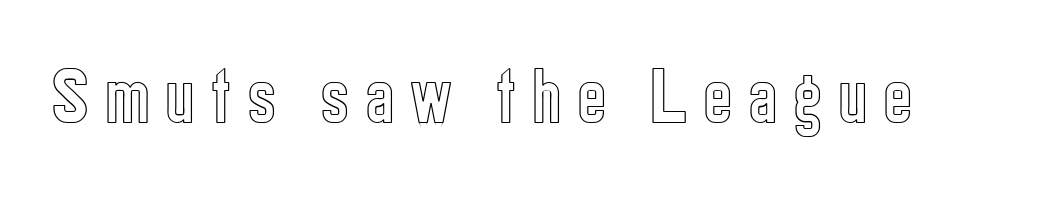
It's the straight-up-and-down kind of type. Rule under the text: the space is simply empty. Looks like regular typesetting: each glyph gets only the width it needs. This sample uses expanded letter spacing, leaving extra air between glyphs.
